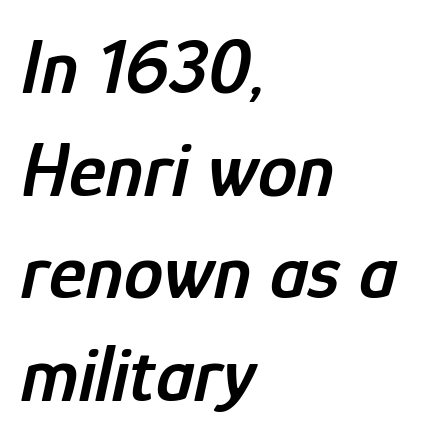
Lines of text with bare space underneath. All the whitespace from short lines collects on the right. Compared with an ordinary text face, these strokes are moderately heavier — a semibold. Vertically, the passage feels balanced, rows spaced as you'd expect. Varying glyph widths throughout — classic text-font behaviour.
